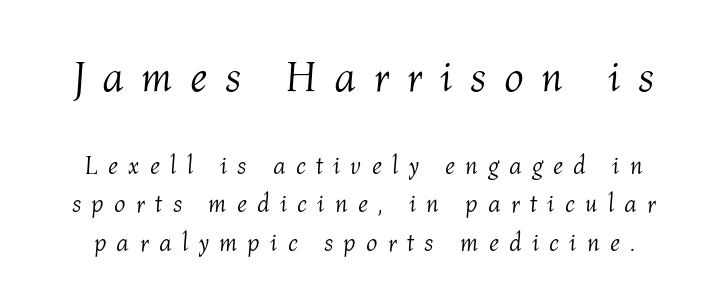
{"italic": "yes", "lean": "right", "slant_degrees": 4, "bold": "no", "weight": "light", "width": "normal", "stroke_contrast": "medium", "x_height": "medium", "monospaced": "no", "underline": "no", "line_spacing": "normal", "line_spacing_ratio": 1.53, "letter_spacing": "wide", "letter_spacing_em": 0.41, "larger_block": "first", "size_ratio": 1.72, "glyph_px": 43}
